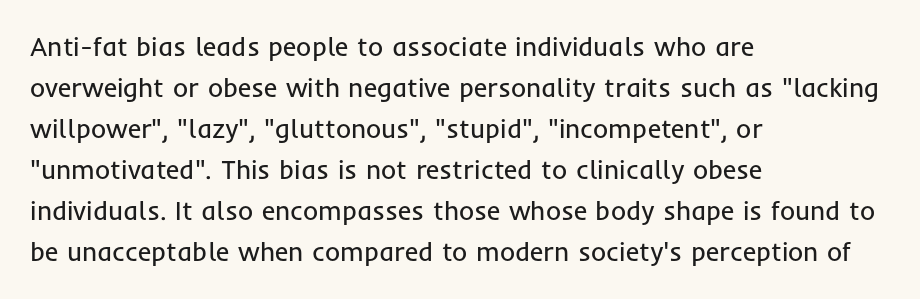
{"italic": "no", "bold": "no", "underline": "no", "align": "left", "line_spacing": "normal", "line_spacing_ratio": 1.58, "letter_spacing": "normal", "letter_spacing_em": 0.0, "glyph_px": 26}
